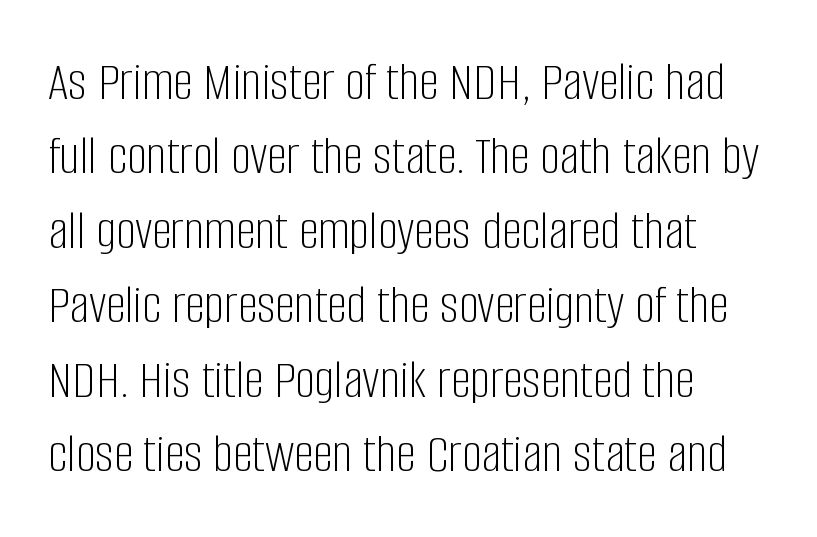
Glyph-to-glyph distance matches everyday printed text. The rag falls on the right side of this text block. The specimen omits any rule beneath the text block's lines. Posture: vertical. The strokes are not fattened; the text isn't bold. The vertical gap from one line to the next is medium.
